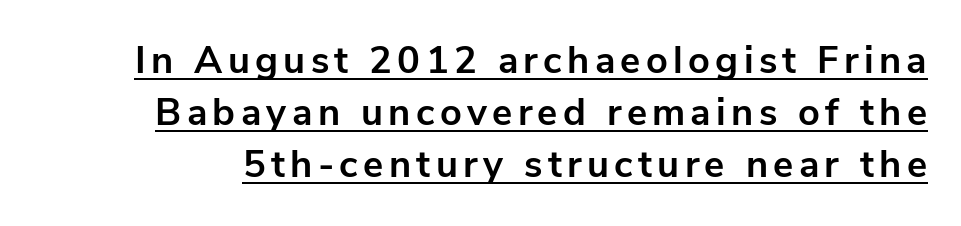
{"serif": "no", "italic": "no", "bold": "yes", "weight": "bold", "width": "normal", "stroke_contrast": "low", "x_height": "medium", "monospaced": "no", "underline": "yes", "line_spacing": "normal", "line_spacing_ratio": 1.37, "glyph_px": 38}
